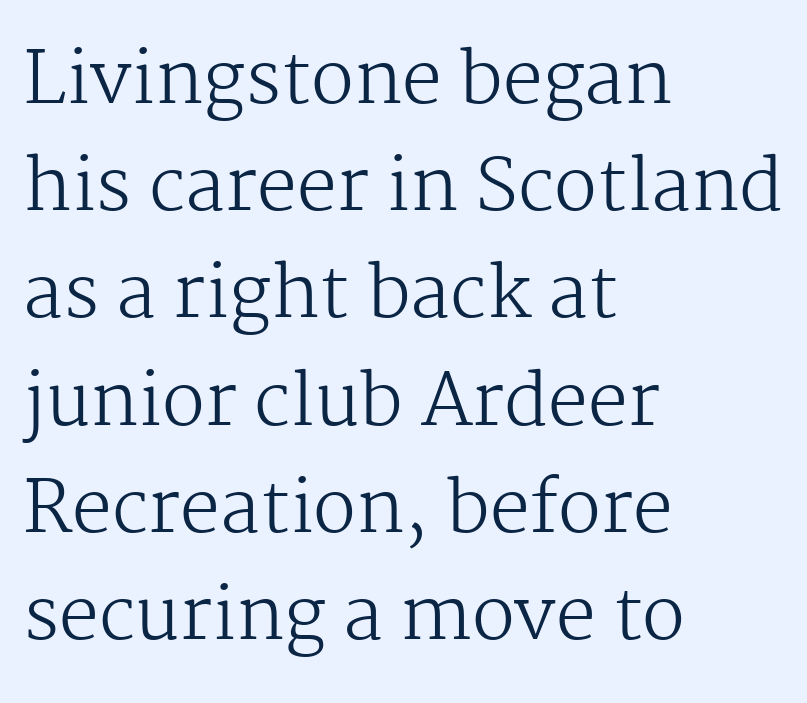
Q: Is the text bold? A: No.
Q: Is the text italic (slanted)? A: No, it is upright.
Q: Is the typeface a serif or a sans-serif typeface? A: Serif.
Q: Is the text underlined? A: No.
Q: How is the paragraph aligned? A: Left-aligned.
Q: Is the spacing between letters normal or unusually wide? A: Normal.
Q: Is the spacing between lines tight, normal or loose? A: Normal.
Q: Width (condensed, normal, or wide)? A: Normal.
Q: Stroke contrast? A: Medium.
Q: x-height? A: Medium.
Q: Monospaced? A: No.
